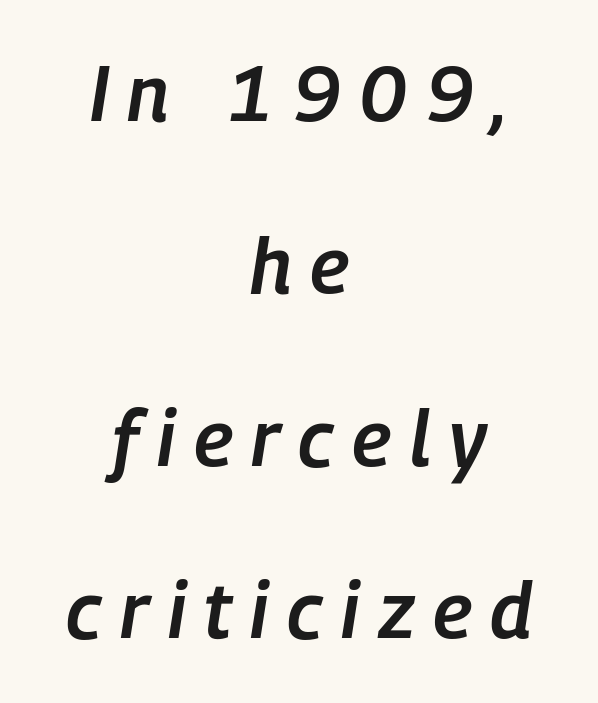
There is plenty of visible air inserted between adjacent glyphs. The text block is weighted toward neither margin, spreading evenly from the middle. Quick note: interline space is abundant. This sample has the flowing, uneven cadence of proportional lettering. Strokes here are thickened, but only to semibold level. Any mark beneath the type? The region is blank.
